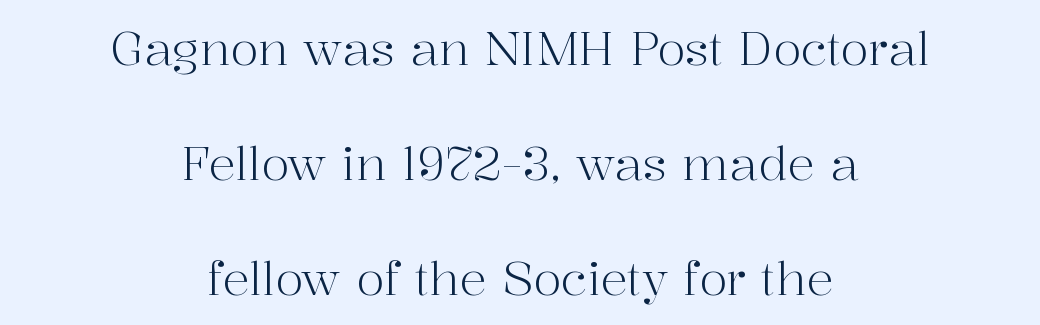
The image shows 46 px light serif type, upright; set centered, loose line spacing (2.5x), normal letter spacing, not underlined; high stroke contrast and a medium x-height.
